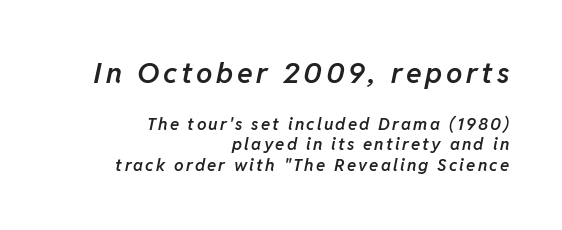
Style check: oblique. The face used here appears at its bigger size in the upper chunk. Decoration check: the copy has no underline. Note the varied advance widths — an 'i' is clearly narrower than an 'm'. One-word summary of the alignment: right. These lines carry some extra weight — a demibold, not a full bold.
